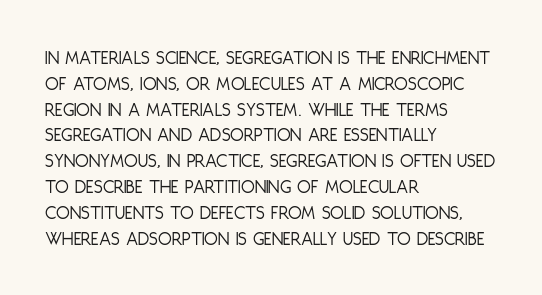
The image shows 20 px text type, upright; set left-aligned, normal line spacing (1.29x), normal letter spacing, not underlined.
